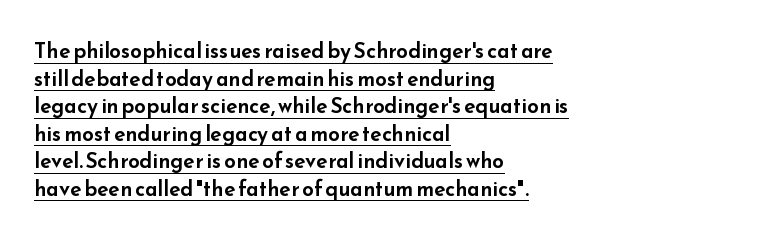
Descenders here cross a horizontal rule under the line. Is there any slant? The stems are plumb. The space between consecutive lines is moderate. Alignment: flush left. A typesetter would call this zero additional tracking.
